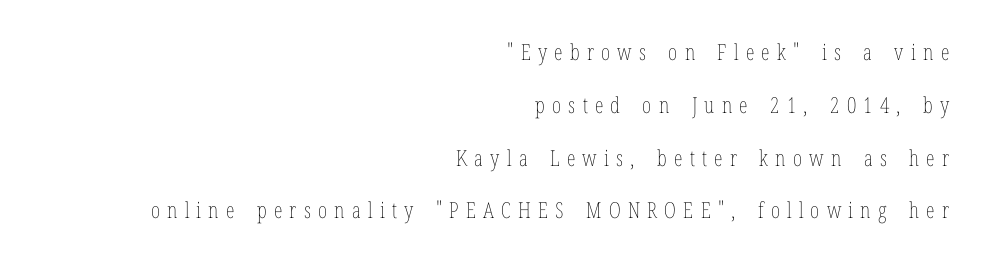
Decoration check: the copy has no underline. If you drew a line through each stem, it would be perfectly vertical. The compositor pushed each line to the right boundary. On a weight scale, this lands at 450 or below.
